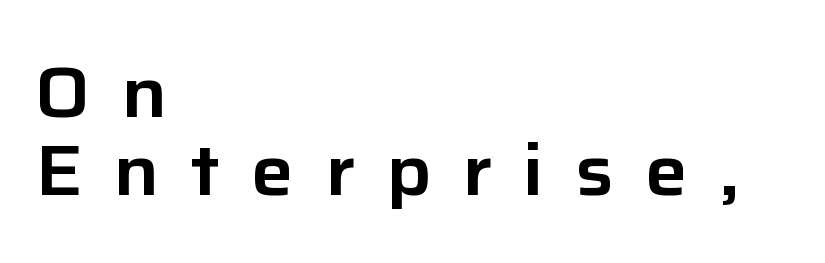
{"serif": "no", "italic": "no", "width": "normal", "stroke_contrast": "low", "x_height": "medium", "monospaced": "no", "underline": "no", "align": "left", "line_spacing": "tight", "line_spacing_ratio": 1.09, "letter_spacing": "wide", "letter_spacing_em": 0.43, "glyph_px": 72}
